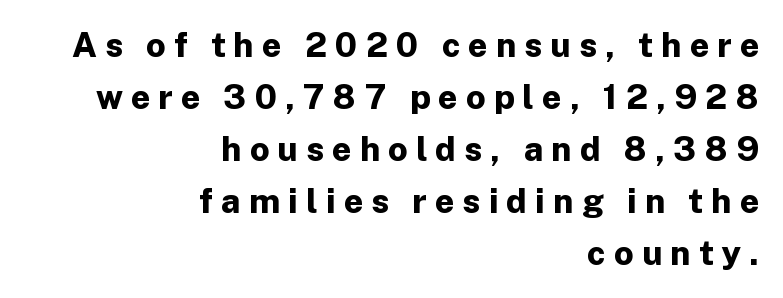
The image shows 34 px bold sans-serif type, upright; set right-aligned, normal line spacing (1.53x), unusually wide letter spacing (+0.24 em), not underlined; low stroke contrast and a medium x-height.
